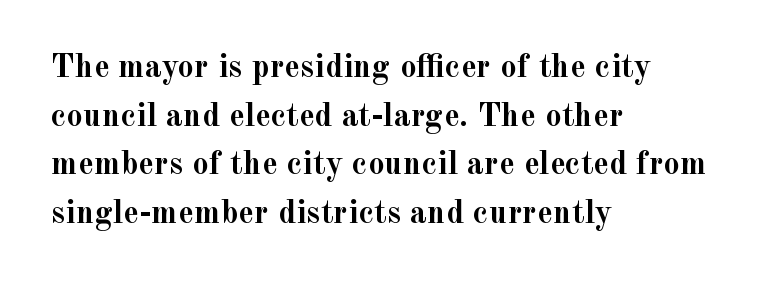
Varying glyph widths throughout — classic text-font behaviour. The specimen omits any rule beneath the text block's lines. The typeface chosen for these lines features serifs. Between one letter and the next there's only the usual sliver of space. The strokes are fattened all the way to bold.
